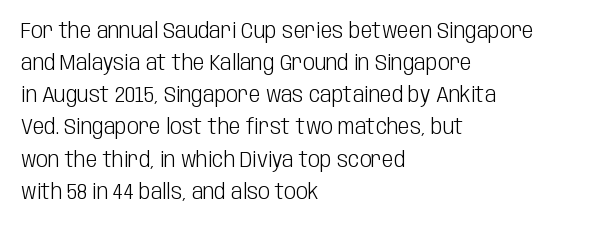
Q: Is the text bold? A: No.
Q: Is the text italic (slanted)? A: No, it is upright.
Q: Is the text underlined? A: No.
Q: How is the paragraph aligned? A: Left-aligned.
Q: Is the spacing between letters normal or unusually wide? A: Normal.
Q: Is the spacing between lines tight, normal or loose? A: Normal.
